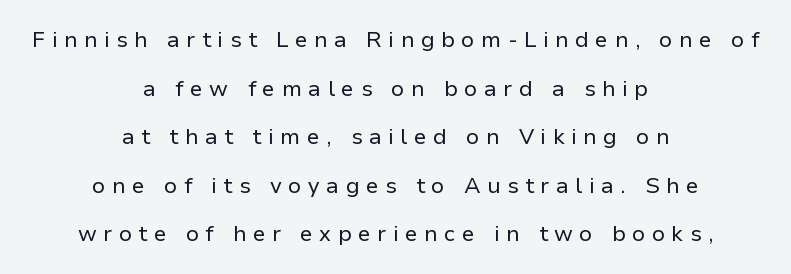
The image shows 22 px text type, upright; set centered, loose line spacing (2.21x), unusually wide letter spacing (+0.3 em), not underlined.
